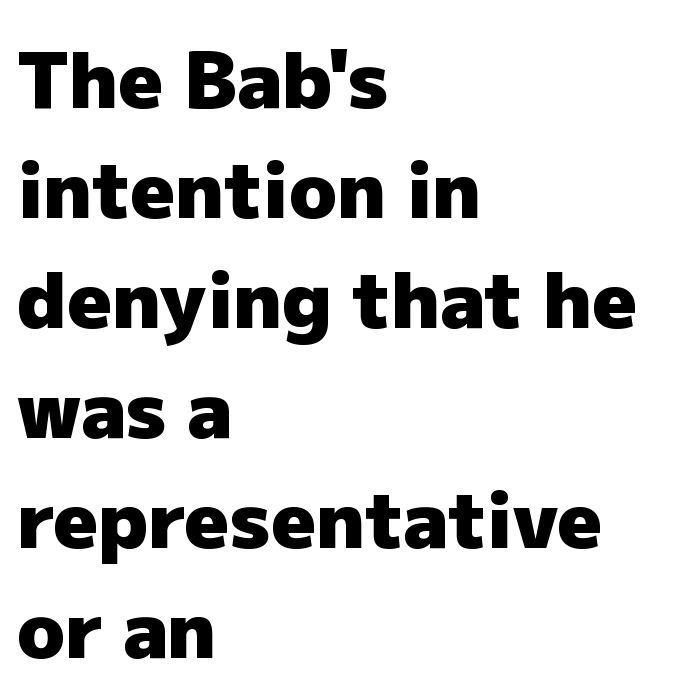
The image shows 78 px heavy sans-serif type, upright; set left-aligned, normal line spacing (1.41x), normal letter spacing, not underlined; low stroke contrast and a medium x-height.
